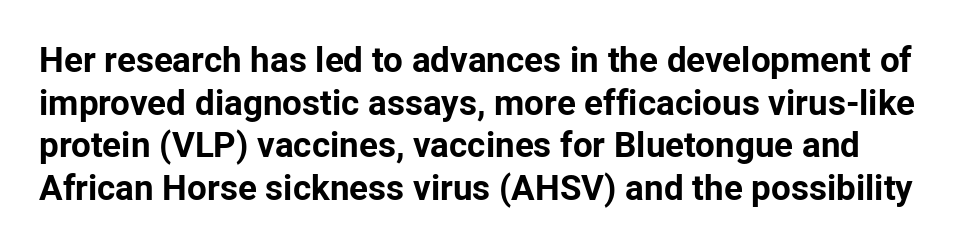
Q: Is the text bold? A: Yes.
Q: Is the text italic (slanted)? A: No, it is upright.
Q: Is the typeface a serif or a sans-serif typeface? A: Sans-serif.
Q: Is the text underlined? A: No.
Q: Is the spacing between letters normal or unusually wide? A: Normal.
Q: Width (condensed, normal, or wide)? A: Normal.
Q: Stroke contrast? A: Low.
Q: x-height? A: Medium.
Q: Monospaced? A: No.
